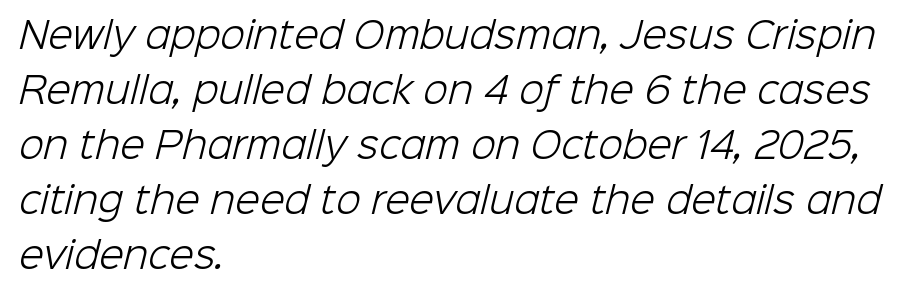
Observe the absence of serifs on each vertical stroke in this sample. The rows are spaced the way most documents space them. Horizontally, the lines are justified to the leading edge only. No word sits above an underline.
